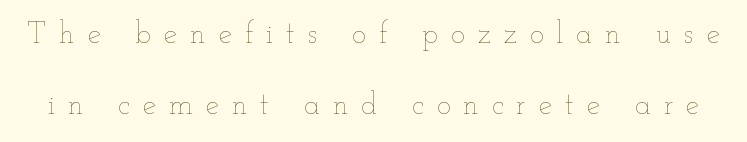
The image shows 30 px thin, wide type, upright; set loose line spacing (2.36x), unusually wide letter spacing (+0.43 em), not underlined; low stroke contrast and a small x-height.
